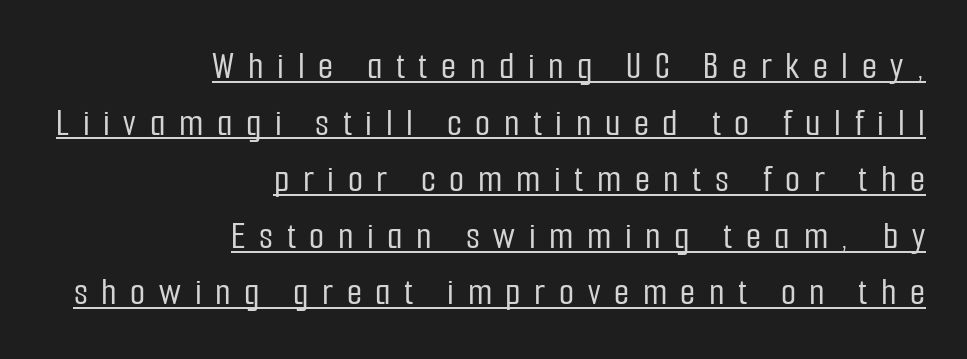
Q: Is the text italic (slanted)? A: No, it is upright.
Q: Is the typeface a serif or a sans-serif typeface? A: Sans-serif.
Q: Is the text underlined? A: Yes.
Q: How is the paragraph aligned? A: Right-aligned.
Q: Is the spacing between letters normal or unusually wide? A: Unusually wide.
Q: Is the spacing between lines tight, normal or loose? A: Normal.
Q: Width (condensed, normal, or wide)? A: Condensed.
Q: Stroke contrast? A: Low.
Q: x-height? A: Medium.
Q: Monospaced? A: No.
